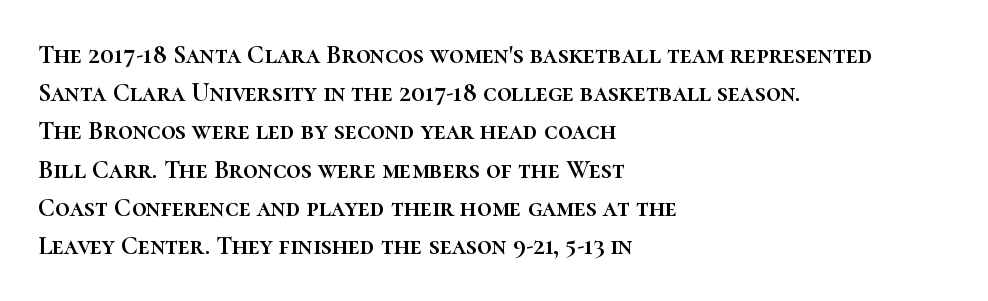
The image shows 26 px text type, upright; set left-aligned, normal line spacing (1.47x), normal letter spacing, not underlined.
